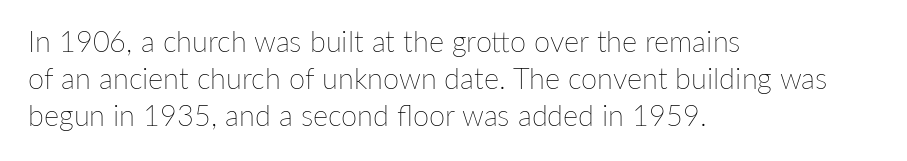
Q: Is the text bold? A: No.
Q: Is the text italic (slanted)? A: No, it is upright.
Q: Is the text underlined? A: No.
Q: How is the paragraph aligned? A: Left-aligned.
Q: Is the spacing between letters normal or unusually wide? A: Normal.
Q: Is the spacing between lines tight, normal or loose? A: Normal.
Q: Width (condensed, normal, or wide)? A: Normal.
Q: Stroke contrast? A: Low.
Q: x-height? A: Medium.
Q: Monospaced? A: No.
